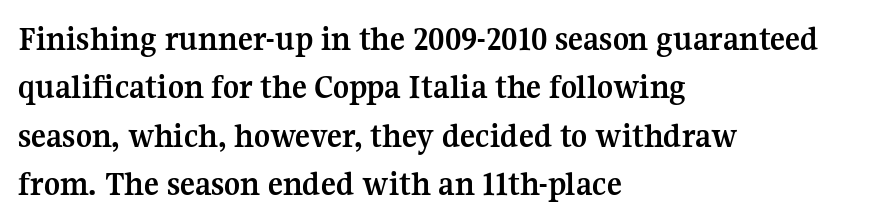
{"serif": "yes", "italic": "no", "bold": "yes", "weight": "semibold", "width": "normal", "stroke_contrast": "medium", "x_height": "medium", "monospaced": "no", "underline": "no", "align": "left", "line_spacing": "normal", "line_spacing_ratio": 1.38, "letter_spacing": "normal", "letter_spacing_em": 0.0, "glyph_px": 35}
